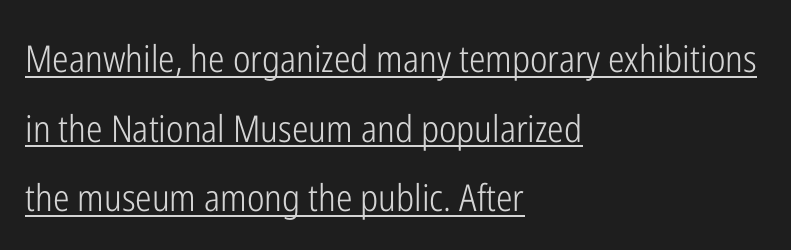
Q: Is the text bold? A: No.
Q: Is the text italic (slanted)? A: No, it is upright.
Q: Is the typeface a serif or a sans-serif typeface? A: Sans-serif.
Q: Is the text underlined? A: Yes.
Q: How is the paragraph aligned? A: Left-aligned.
Q: Is the spacing between letters normal or unusually wide? A: Normal.
Q: Width (condensed, normal, or wide)? A: Condensed.
Q: Stroke contrast? A: Low.
Q: x-height? A: Medium.
Q: Monospaced? A: No.
